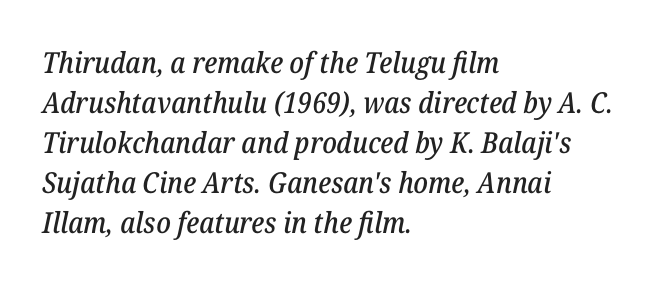
Q: Is the text italic (slanted)? A: Yes, it leans right by about 12 degrees.
Q: Is the typeface a serif or a sans-serif typeface? A: Serif.
Q: Is the text underlined? A: No.
Q: How is the paragraph aligned? A: Left-aligned.
Q: Is the spacing between letters normal or unusually wide? A: Normal.
Q: Is the spacing between lines tight, normal or loose? A: Normal.
Q: Width (condensed, normal, or wide)? A: Normal.
Q: Stroke contrast? A: Low.
Q: x-height? A: Medium.
Q: Monospaced? A: No.
